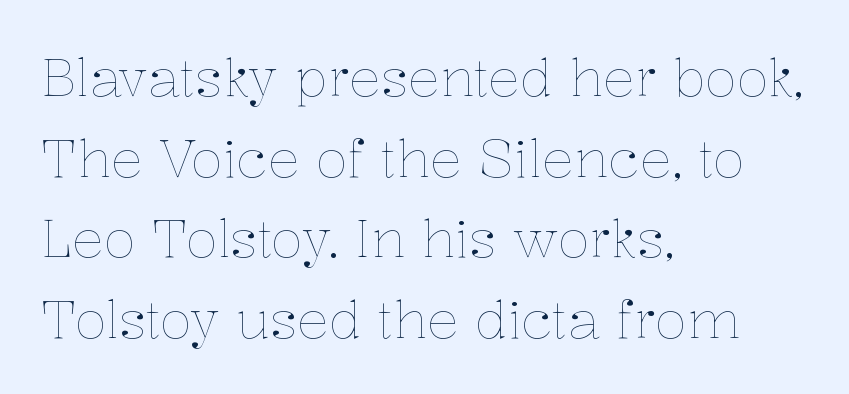
The image shows 53 px thin type, upright; set left-aligned, normal line spacing (1.52x), normal letter spacing, not underlined; low stroke contrast and a medium x-height.
